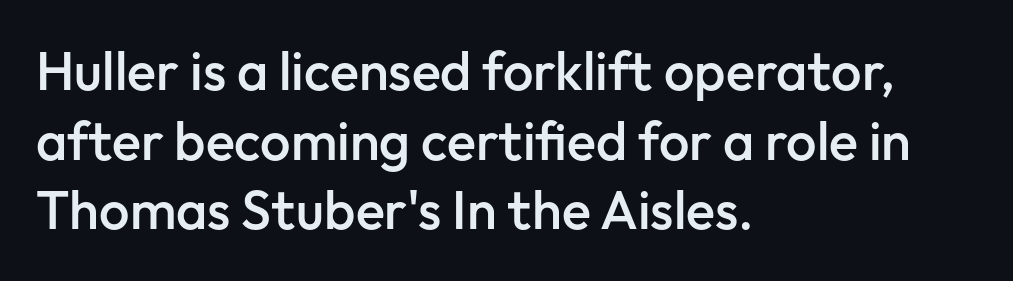
Q: Is the text bold? A: Semi-bold.
Q: Is the text italic (slanted)? A: No, it is upright.
Q: Is the typeface a serif or a sans-serif typeface? A: Sans-serif.
Q: Is the text underlined? A: No.
Q: How is the paragraph aligned? A: Left-aligned.
Q: Is the spacing between letters normal or unusually wide? A: Normal.
Q: Is the spacing between lines tight, normal or loose? A: Normal.
Q: Width (condensed, normal, or wide)? A: Normal.
Q: Stroke contrast? A: Low.
Q: x-height? A: Medium.
Q: Monospaced? A: No.
